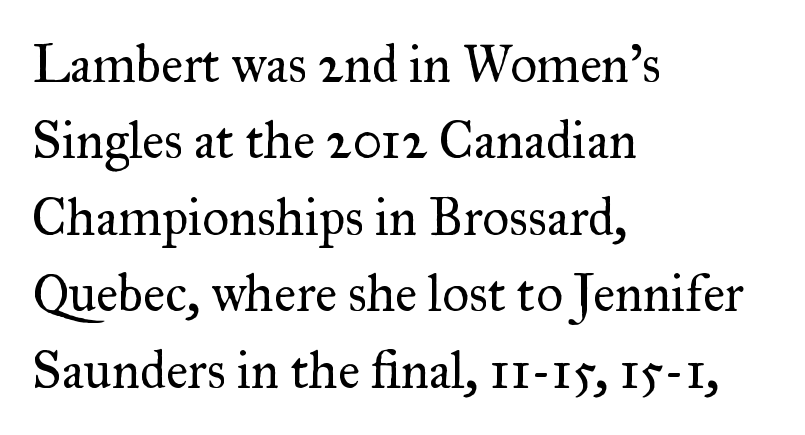
{"serif": "yes", "italic": "no", "bold": "no", "weight": "regular", "width": "normal", "stroke_contrast": "medium", "x_height": "small", "monospaced": "no", "underline": "no", "align": "left", "line_spacing": "normal", "line_spacing_ratio": 1.47, "letter_spacing": "normal", "letter_spacing_em": 0.0, "glyph_px": 52}
